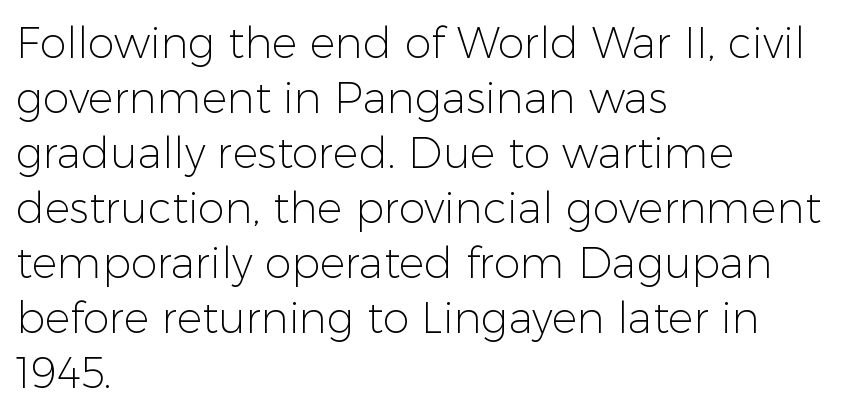
The image shows 43 px light sans-serif type, upright; set left-aligned, normal line spacing (1.28x), normal letter spacing, not underlined; low stroke contrast and a medium x-height.
